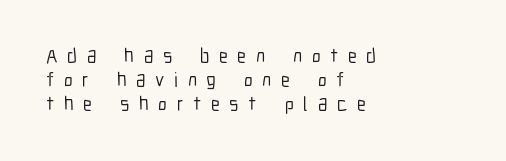
{"italic": "no", "underline": "no", "align": "left", "line_spacing_ratio": 1.21, "letter_spacing": "wide", "letter_spacing_em": 0.48, "glyph_px": 20}
